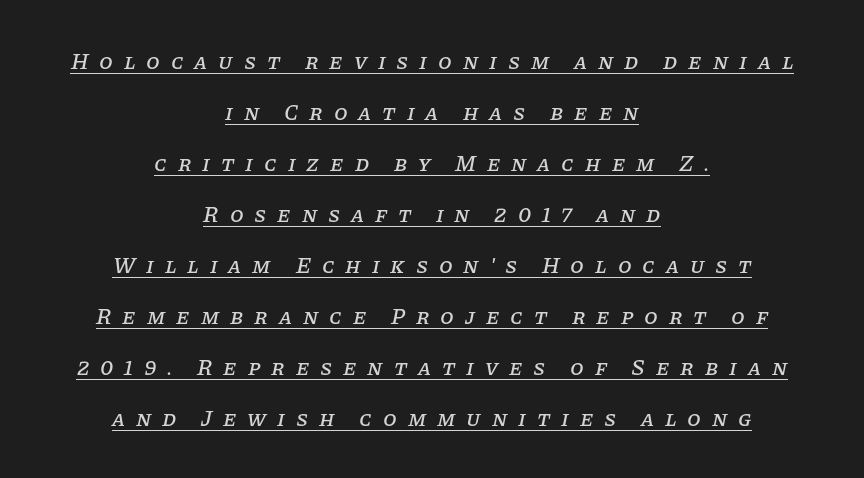
The image shows 22 px text type, italic (leaning right); set centered, loose line spacing (2.32x), unusually wide letter spacing (+0.49 em), underlined.
